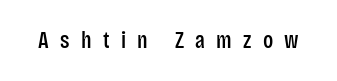
The image shows 23 px text type, upright; set unusually wide letter spacing (+0.49 em), not underlined.
